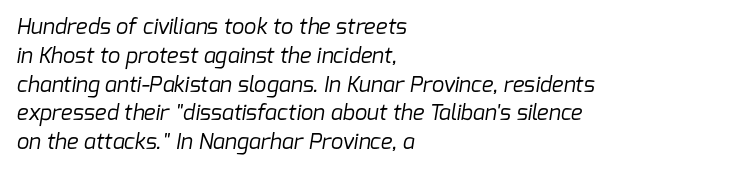
{"bold": "no", "underline": "no", "align": "left", "line_spacing": "normal", "line_spacing_ratio": 1.31, "letter_spacing": "normal", "letter_spacing_em": 0.0, "glyph_px": 22}
